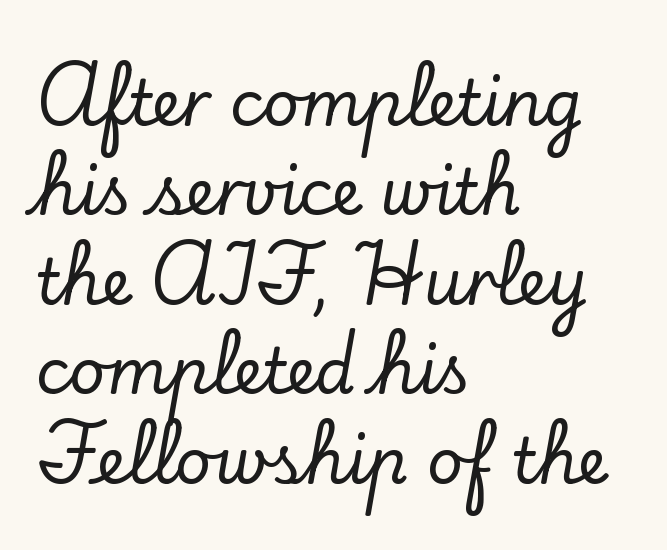
{"serif": "yes", "width": "normal", "stroke_contrast": "low", "x_height": "small", "monospaced": "no", "underline": "no", "align": "left", "line_spacing": "normal", "line_spacing_ratio": 1.42, "letter_spacing": "normal", "letter_spacing_em": 0.0, "glyph_px": 63}
